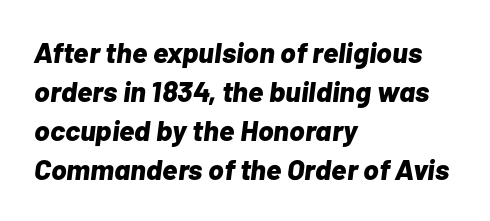
{"italic": "yes", "lean": "right", "slant_degrees": 7, "bold": "yes", "weight": "bold", "width": "normal", "stroke_contrast": "low", "x_height": "medium", "monospaced": "no", "underline": "no", "align": "left", "line_spacing": "normal", "line_spacing_ratio": 1.35, "letter_spacing": "normal", "letter_spacing_em": 0.0, "glyph_px": 29}
